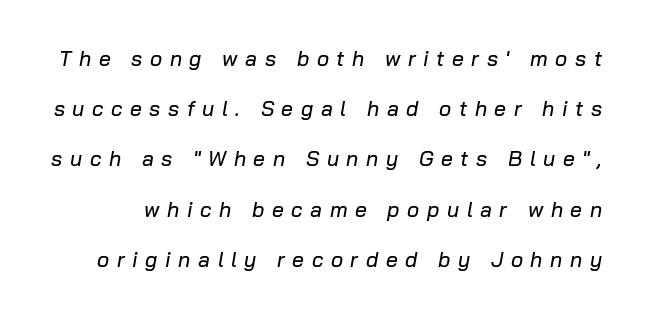
These lines stand farther apart than default settings would place them. Would a proofreader flag this as italicized? Yes. Substantial extra tracking has been applied to these lines. Anything drawn beneath the words? Only blank space.
